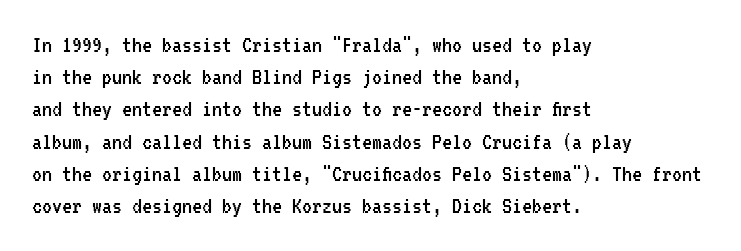
{"italic": "no", "bold": "no", "underline": "no", "align": "left", "line_spacing": "normal", "line_spacing_ratio": 1.29, "letter_spacing": "normal", "letter_spacing_em": 0.0, "glyph_px": 25}
